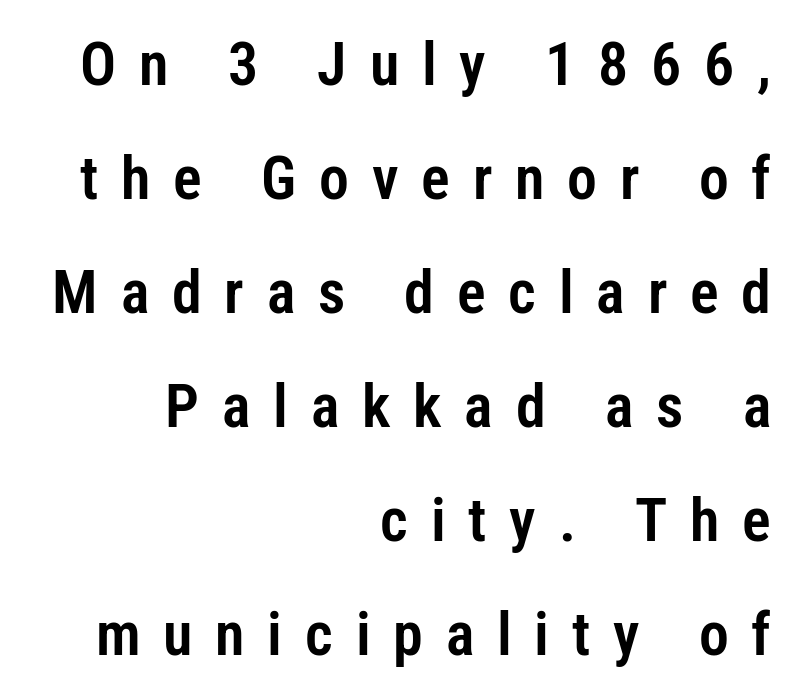
{"serif": "no", "italic": "no", "width": "condensed", "stroke_contrast": "low", "x_height": "medium", "monospaced": "no", "underline": "no", "align": "right", "line_spacing": "loose", "line_spacing_ratio": 1.9, "letter_spacing": "wide", "letter_spacing_em": 0.38, "glyph_px": 60}
